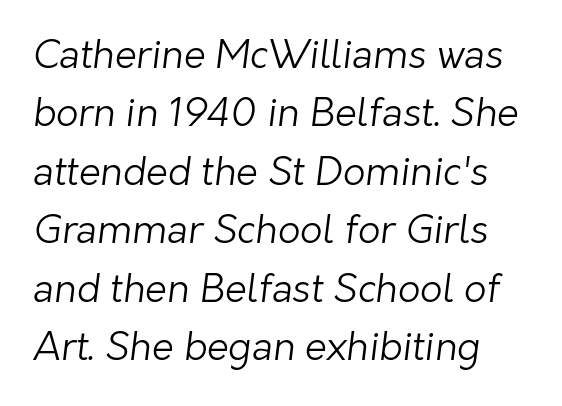
The image shows 39 px light sans-serif type; set left-aligned, normal line spacing (1.5x), normal letter spacing, not underlined; low stroke contrast and a medium x-height.
